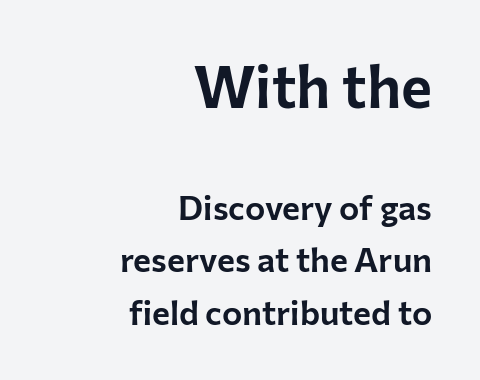
The image shows 59 px sans-serif type, upright; set right-aligned, normal line spacing (1.53x), normal letter spacing, not underlined; the first (top) block is 1.74x larger; low stroke contrast and a medium x-height.
